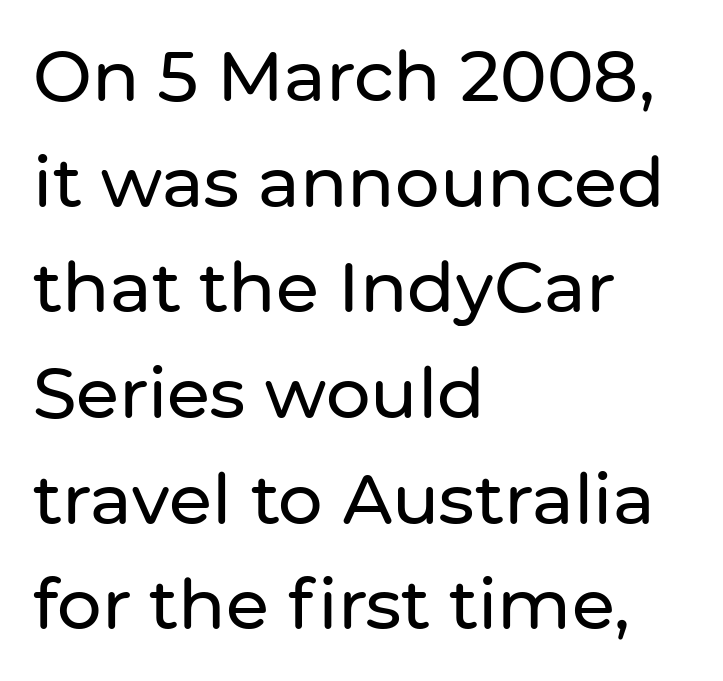
Do the letters lean? They stand straight. Proportional: the letters do not fall into vertical columns. One glance says typical: line gaps are just what's usual. Horizontal alignment here is leftward, the default for most running prose.
